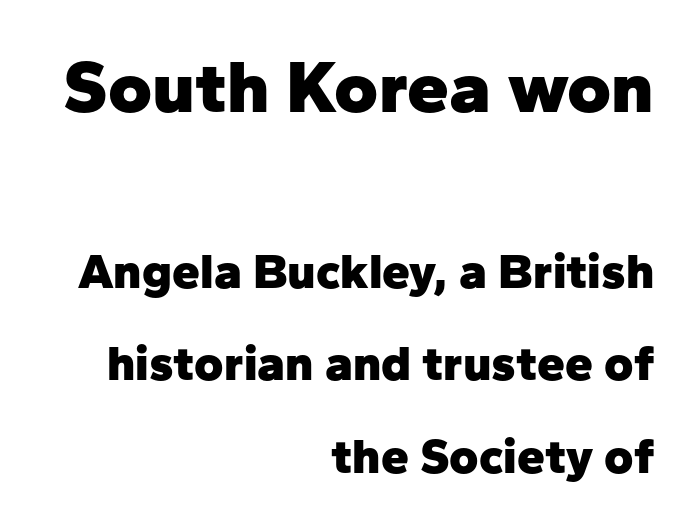
{"serif": "no", "italic": "no", "bold": "yes", "weight": "heavy", "width": "normal", "stroke_contrast": "low", "x_height": "medium", "monospaced": "no", "underline": "no", "align": "right", "line_spacing_ratio": 1.85, "letter_spacing": "normal", "letter_spacing_em": 0.0, "larger_block": "first", "size_ratio": 1.5, "glyph_px": 75}
